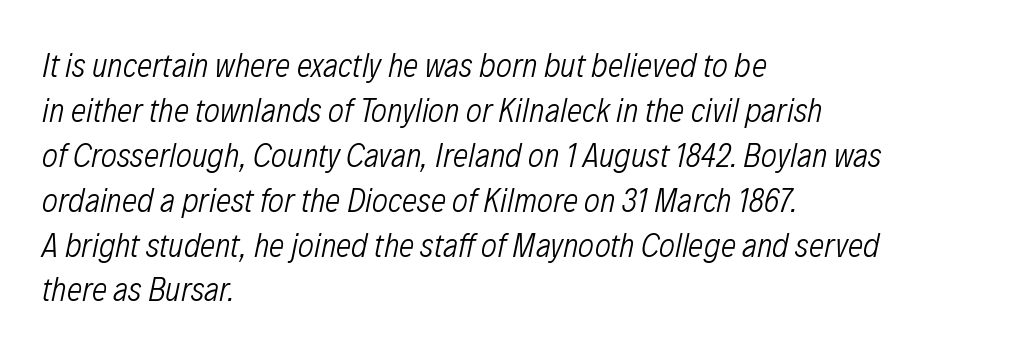
{"italic": "yes", "lean": "right", "slant_degrees": 12, "bold": "no", "weight": "light", "width": "condensed", "stroke_contrast": "low", "x_height": "medium", "monospaced": "no", "underline": "no", "align": "left", "line_spacing": "normal", "line_spacing_ratio": 1.32, "letter_spacing": "normal", "letter_spacing_em": 0.0, "glyph_px": 34}
